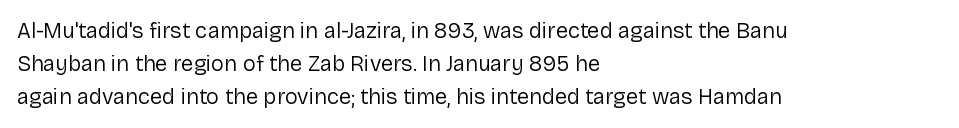
{"italic": "no", "bold": "no", "underline": "no", "align": "left", "line_spacing": "normal", "line_spacing_ratio": 1.51, "letter_spacing": "normal", "letter_spacing_em": 0.0, "glyph_px": 22}
